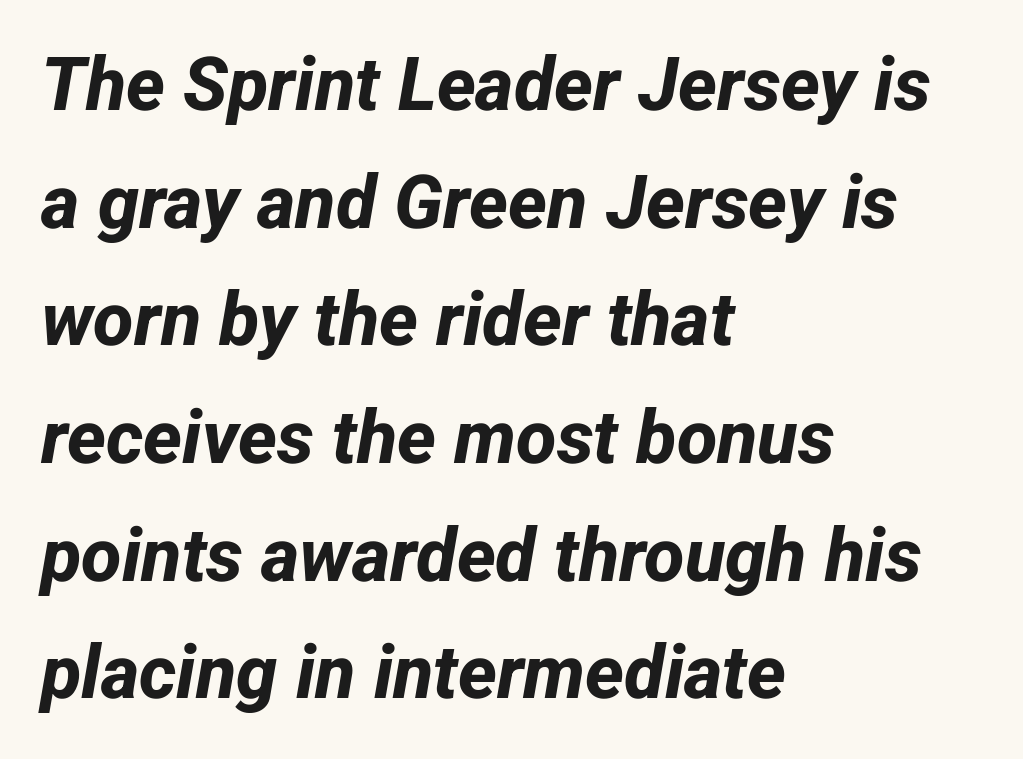
Q: Is the text bold? A: Yes.
Q: Is the typeface a serif or a sans-serif typeface? A: Sans-serif.
Q: Is the text underlined? A: No.
Q: How is the paragraph aligned? A: Left-aligned.
Q: Is the spacing between letters normal or unusually wide? A: Normal.
Q: Is the spacing between lines tight, normal or loose? A: Normal.
Q: Width (condensed, normal, or wide)? A: Normal.
Q: Stroke contrast? A: Low.
Q: x-height? A: Medium.
Q: Monospaced? A: No.
